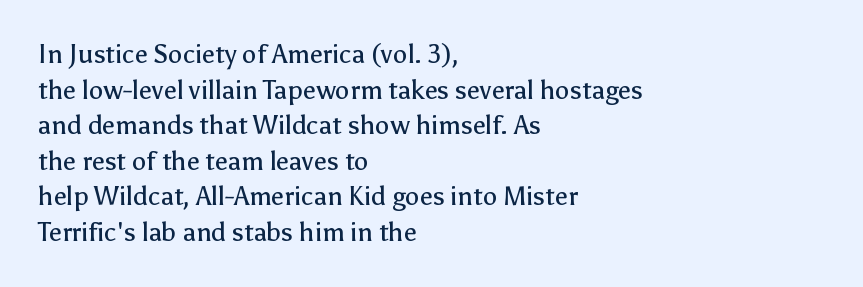
The line texture is even and compact thanks to regular tracking. Honestly, the row spacing looks completely unremarkable. Every row of glyphs begins at an identical x-position on the left. The letters stand straight up with perfectly vertical stems. Stroke thickness stays within the range of a standard reading face or lighter. Unmarked baselines from the first word to the last.
